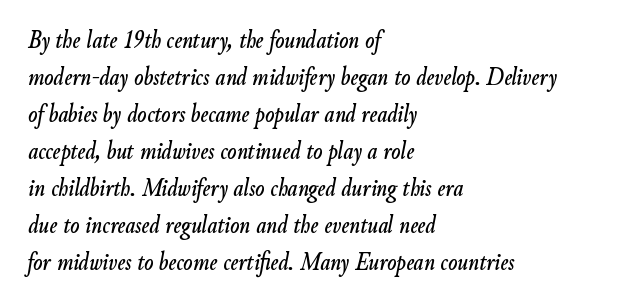
These lines were composed using italics. Caption: multi-line text, flush left, ragged right. Lines of text with bare space underneath. Nobody touched the tracking dial on this one. Is there much room between lines? A standard amount, neither cramped nor airy.
